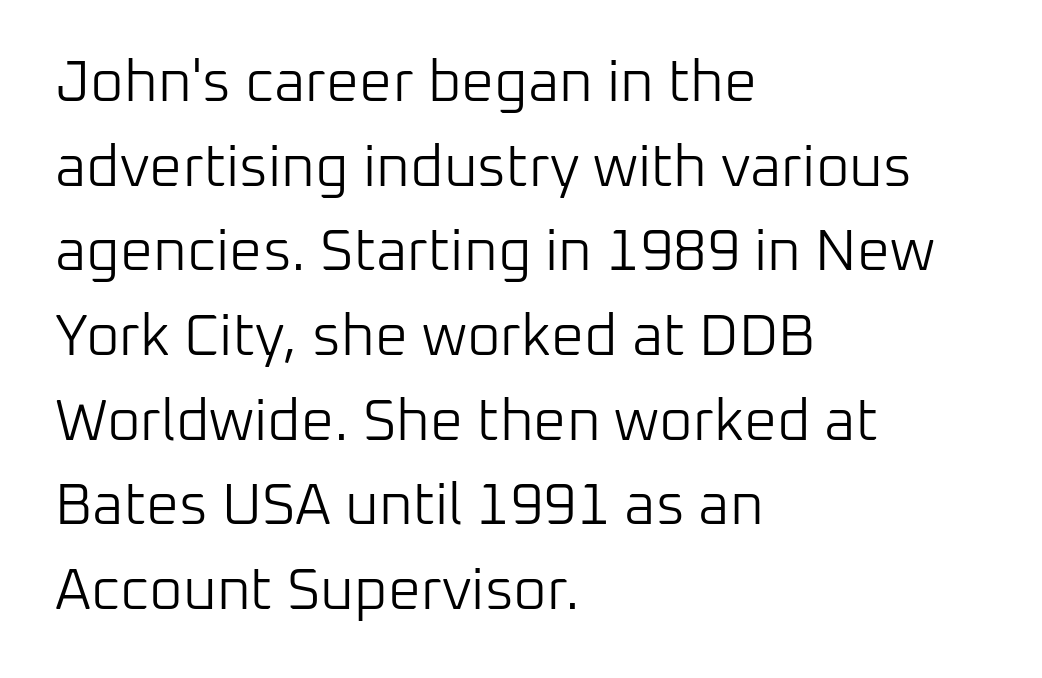
{"serif": "no", "italic": "no", "bold": "no", "weight": "light", "width": "normal", "stroke_contrast": "low", "x_height": "medium", "monospaced": "no", "underline": "no", "align": "left", "line_spacing": "normal", "line_spacing_ratio": 1.46, "letter_spacing": "normal", "letter_spacing_em": 0.0, "glyph_px": 58}
